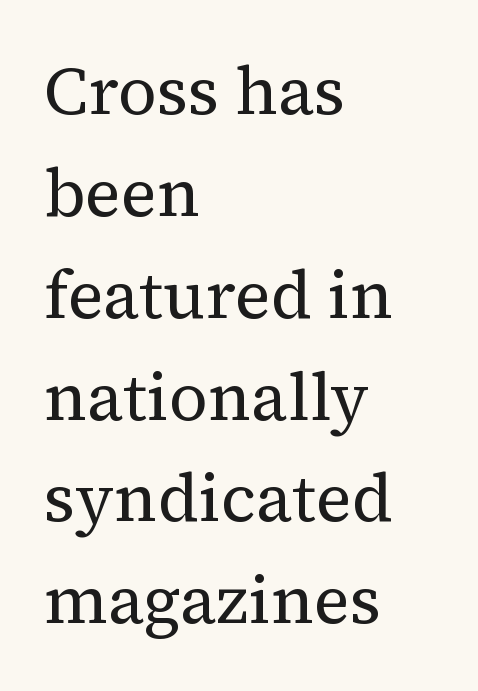
Q: Is the text bold? A: No.
Q: Is the text italic (slanted)? A: No, it is upright.
Q: Is the typeface a serif or a sans-serif typeface? A: Serif.
Q: Is the text underlined? A: No.
Q: How is the paragraph aligned? A: Left-aligned.
Q: Is the spacing between letters normal or unusually wide? A: Normal.
Q: Is the spacing between lines tight, normal or loose? A: Normal.
Q: Width (condensed, normal, or wide)? A: Normal.
Q: Stroke contrast? A: Medium.
Q: x-height? A: Medium.
Q: Monospaced? A: No.
